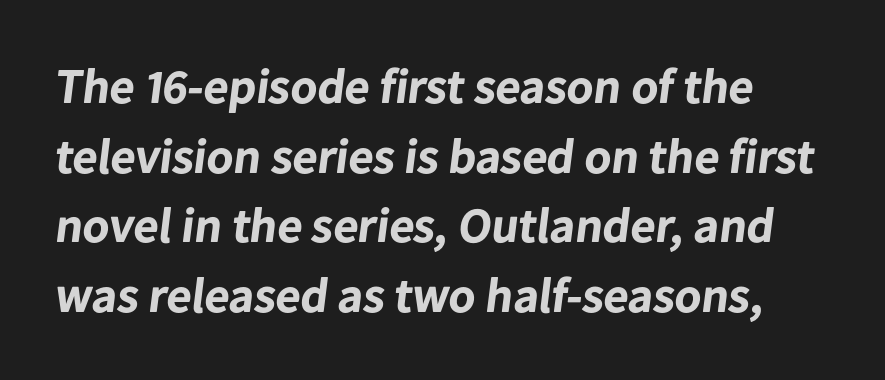
Q: Is the text bold? A: Yes.
Q: Is the typeface a serif or a sans-serif typeface? A: Sans-serif.
Q: Is the text underlined? A: No.
Q: How is the paragraph aligned? A: Left-aligned.
Q: Is the spacing between letters normal or unusually wide? A: Normal.
Q: Is the spacing between lines tight, normal or loose? A: Normal.
Q: Width (condensed, normal, or wide)? A: Normal.
Q: Stroke contrast? A: Low.
Q: x-height? A: Medium.
Q: Monospaced? A: No.
